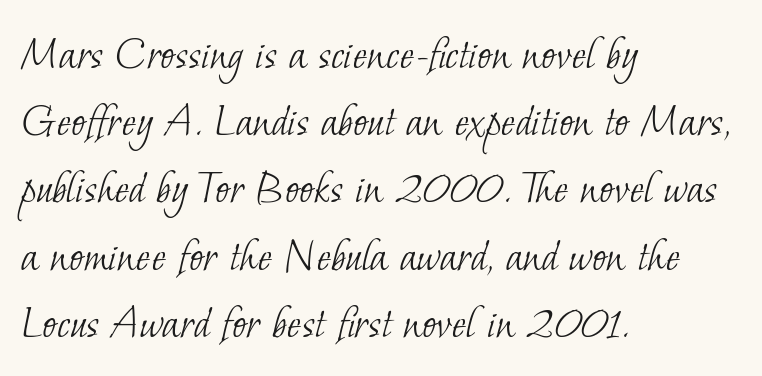
Q: Is the text bold? A: No.
Q: Is the typeface a serif or a sans-serif typeface? A: Serif.
Q: Is the text underlined? A: No.
Q: How is the paragraph aligned? A: Left-aligned.
Q: Is the spacing between letters normal or unusually wide? A: Normal.
Q: Is the spacing between lines tight, normal or loose? A: Normal.
Q: Width (condensed, normal, or wide)? A: Normal.
Q: Stroke contrast? A: Low.
Q: x-height? A: Small.
Q: Monospaced? A: No.
